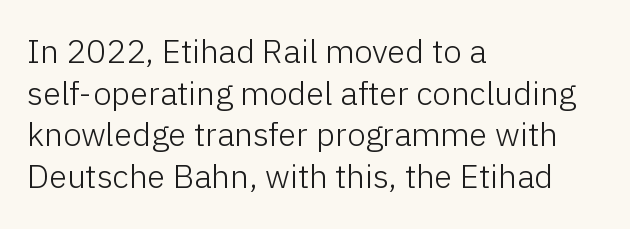
The image shows 33 px light sans-serif type, upright; set left-aligned, normal line spacing (1.26x), normal letter spacing, not underlined; low stroke contrast and a medium x-height.
